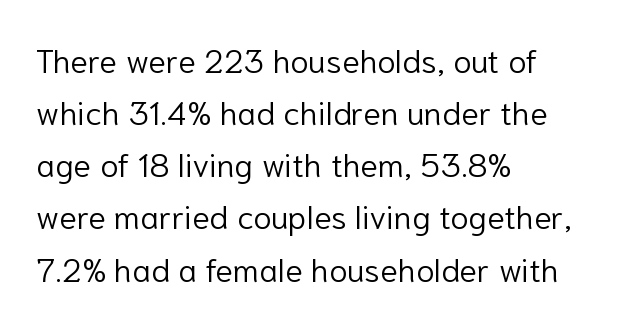
{"serif": "no", "italic": "no", "bold": "no", "weight": "light", "width": "normal", "stroke_contrast": "low", "x_height": "medium", "monospaced": "no", "underline": "no", "align": "left", "line_spacing": "normal", "line_spacing_ratio": 1.58, "letter_spacing": "normal", "letter_spacing_em": 0.0, "glyph_px": 33}
